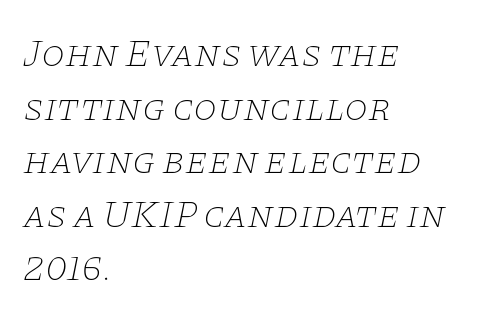
Heaviness? Minimal to ordinary, like unemphasized prose. This sample keeps an unexceptional amount of space between lines. Slanted lettering throughout. Honestly, the letter spacing is just normal — you wouldn't notice it. A typesetter would label this face a serif.
